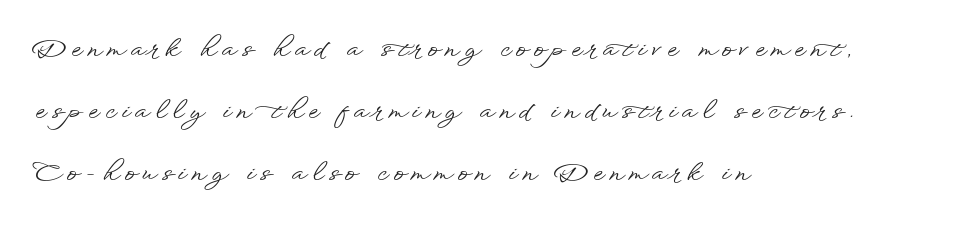
{"underline": "no", "align": "left", "line_spacing": "loose", "line_spacing_ratio": 2.49, "letter_spacing": "wide", "letter_spacing_em": 0.24, "glyph_px": 25}
